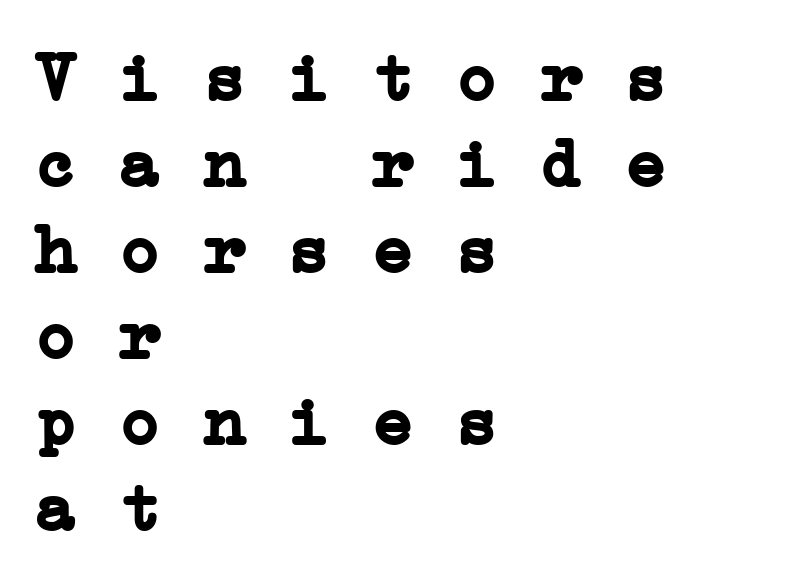
The passage shown is typed in a monospace face where columns stay perfectly aligned. Weight: bold. The face used here is rendered with its standard letterfit. The compositor pushed each line to the left boundary.
